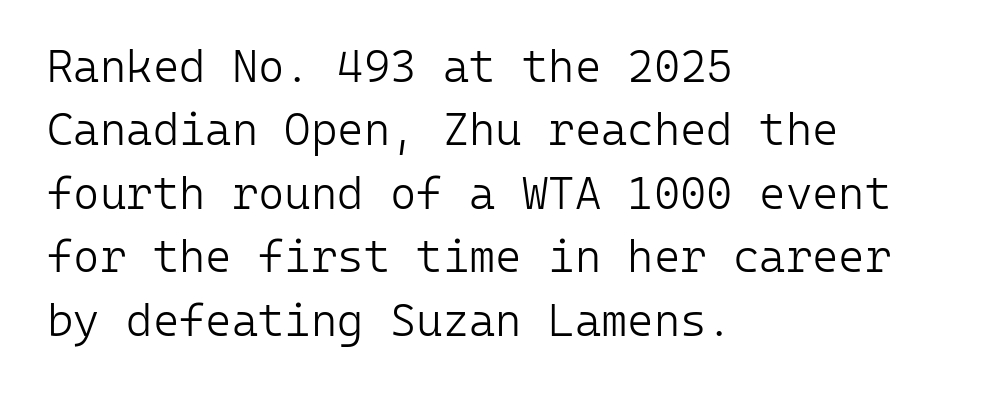
Q: Is the text bold? A: No.
Q: Is the text italic (slanted)? A: No, it is upright.
Q: Is the typeface a serif or a sans-serif typeface? A: Sans-serif.
Q: Is the text underlined? A: No.
Q: How is the paragraph aligned? A: Left-aligned.
Q: Is the spacing between letters normal or unusually wide? A: Normal.
Q: Is the spacing between lines tight, normal or loose? A: Normal.
Q: Width (condensed, normal, or wide)? A: Normal.
Q: Stroke contrast? A: Low.
Q: x-height? A: Medium.
Q: Monospaced? A: Yes.
